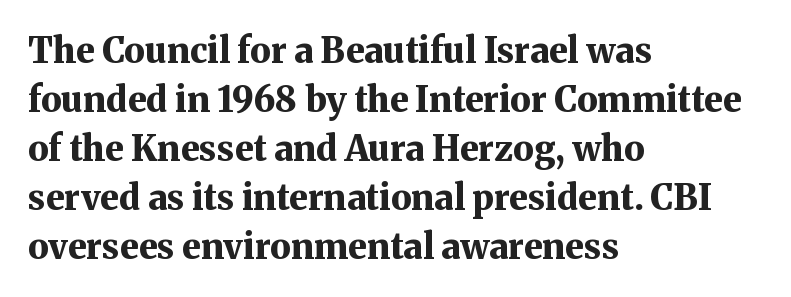
{"serif": "yes", "italic": "no", "bold": "yes", "weight": "bold", "width": "normal", "stroke_contrast": "medium", "x_height": "medium", "monospaced": "no", "underline": "no", "align": "left", "line_spacing": "normal", "line_spacing_ratio": 1.4, "letter_spacing": "normal", "letter_spacing_em": 0.0, "glyph_px": 35}
